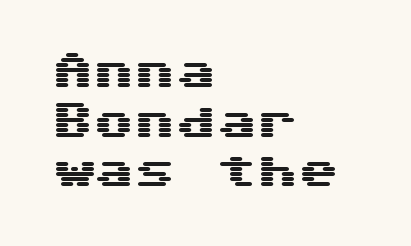
This rendering leaves character spacing at its baseline value. The text block is weighted toward the left margin, trailing off unevenly rightward. Nope, not italic — everything's standing straight. Honestly, there is no underline to notice here at all.
